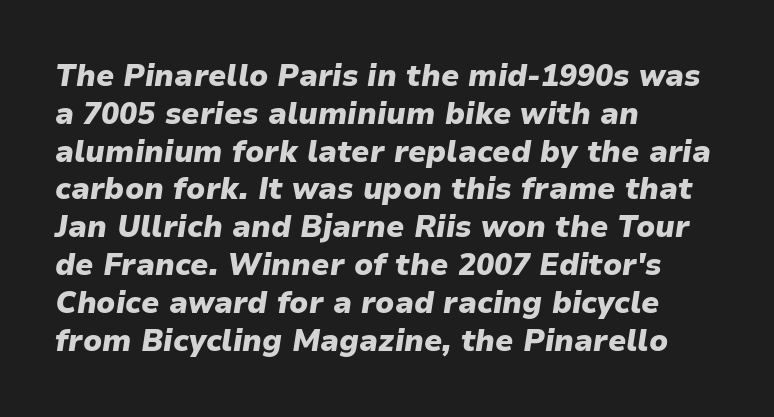
Q: Is the text bold? A: Yes.
Q: Is the text italic (slanted)? A: Yes, it leans right by about 9 degrees.
Q: Is the text underlined? A: No.
Q: How is the paragraph aligned? A: Left-aligned.
Q: Is the spacing between letters normal or unusually wide? A: Normal.
Q: Is the spacing between lines tight, normal or loose? A: Normal.
Q: Width (condensed, normal, or wide)? A: Normal.
Q: Stroke contrast? A: Low.
Q: x-height? A: Medium.
Q: Monospaced? A: No.
